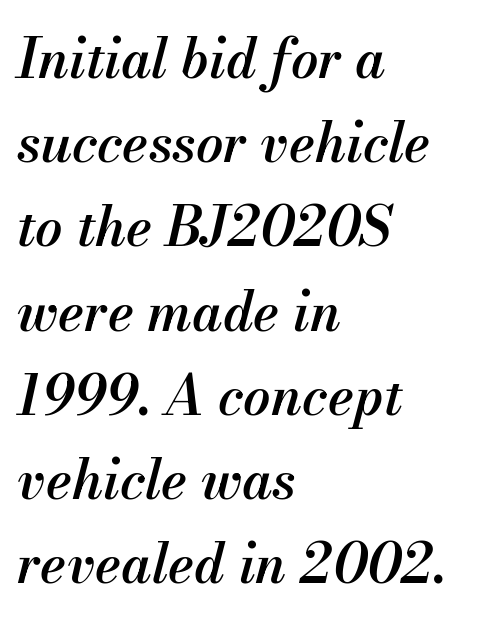
Q: Is the text bold? A: Semi-bold.
Q: Is the text italic (slanted)? A: Yes, it leans right by about 13 degrees.
Q: Is the text underlined? A: No.
Q: How is the paragraph aligned? A: Left-aligned.
Q: Is the spacing between letters normal or unusually wide? A: Normal.
Q: Is the spacing between lines tight, normal or loose? A: Normal.
Q: Width (condensed, normal, or wide)? A: Normal.
Q: Stroke contrast? A: Medium.
Q: x-height? A: Small.
Q: Monospaced? A: No.
